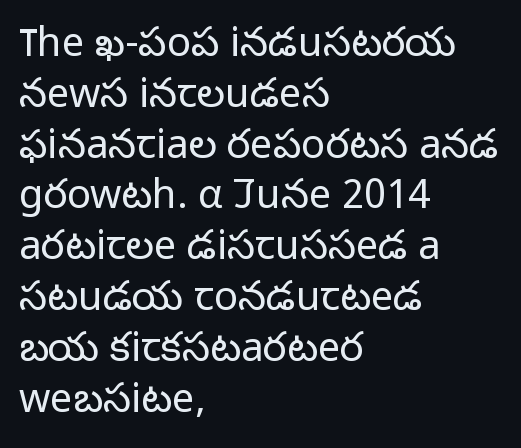
{"serif": "no", "italic": "no", "bold": "no", "weight": "light", "width": "normal", "stroke_contrast": "low", "x_height": "medium", "monospaced": "no", "underline": "no", "align": "left", "line_spacing": "normal", "line_spacing_ratio": 1.27, "letter_spacing": "normal", "letter_spacing_em": 0.0, "glyph_px": 40}
